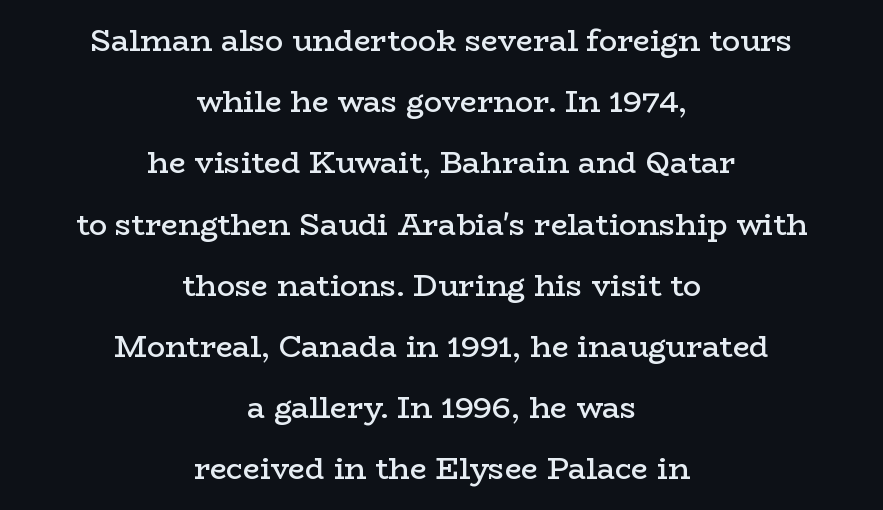
The image shows 30 px semibold, wide serif type, upright; set centered, loose line spacing (2.04x), normal letter spacing, not underlined; low stroke contrast and a medium x-height.
